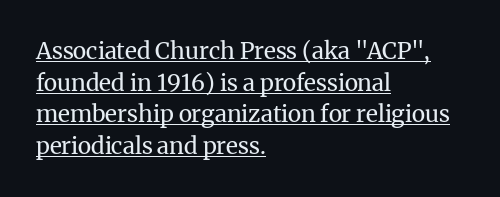
The image shows 23 px text type, upright; set left-aligned, normal line spacing (1.37x), normal letter spacing, underlined.
